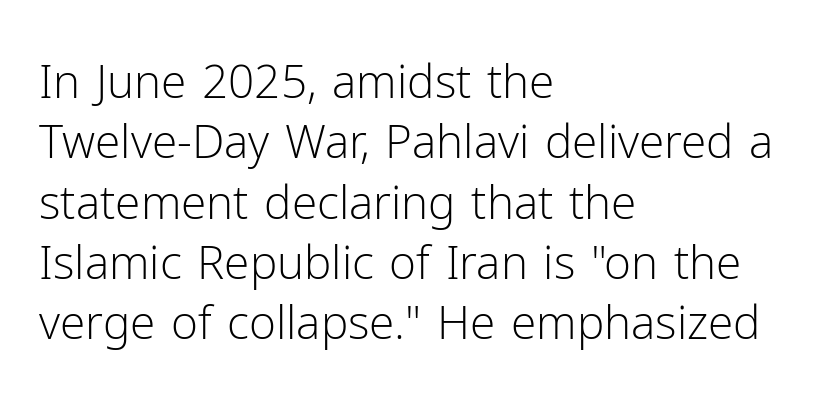
Is this a sans? Yes — the strokes have no serifs. A classic flush-left, rag-right setting is used for this passage. Does the leading feel generous? No, just average. Underline: absent. These lines are rendered in a variable-pitch font.
